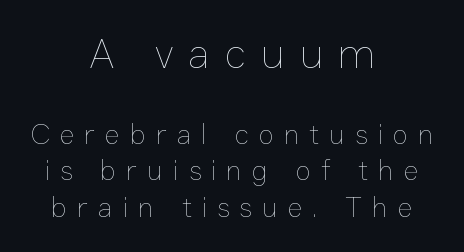
Compared with typical paragraphs, the rows here are spaced about the same. A light-to-regular cut is what we see here. Each letter keeps its own natural width here, so spacing adapts to shape. Here the glyphs are tracked loosely, breaking word shapes into spaced letters. The strip under each line holds only bare page. Horizontally, the lines are justified to the midpoint only.
